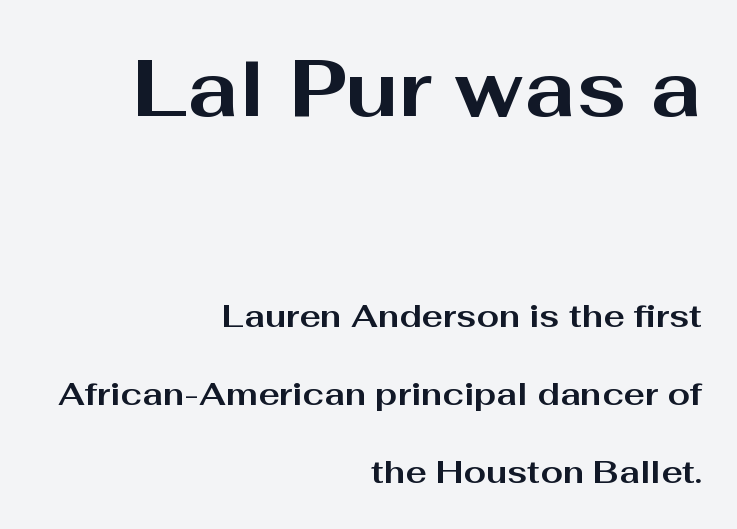
The image shows 80 px bold, wide sans-serif type, upright; set right-aligned, loose line spacing (2.44x), normal letter spacing, not underlined; the first (top) block is 2.5x larger; medium stroke contrast and a medium x-height.
